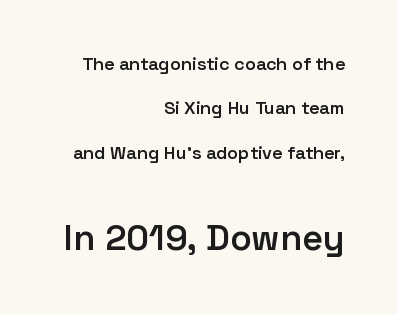
The image shows 36 px semibold sans-serif type, upright; set right-aligned, loose line spacing (2.47x), normal letter spacing, not underlined; the second (bottom) block is 2.0x larger; low stroke contrast and a medium x-height.
